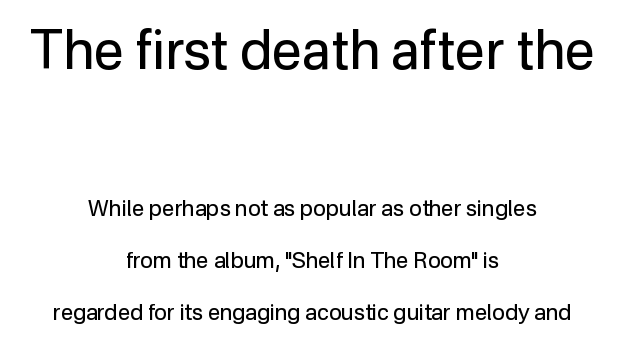
The image shows 54 px regular-weight sans-serif type, upright; set centered, loose line spacing (2.38x), normal letter spacing, not underlined; the first (top) block is 2.45x larger; low stroke contrast and a medium x-height.
